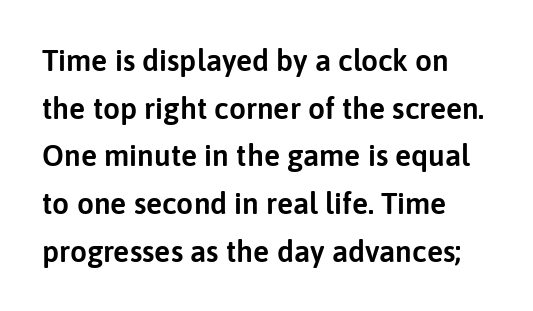
The image shows 30 px sans-serif type, upright; set normal line spacing (1.59x), normal letter spacing, not underlined; low stroke contrast and a medium x-height.
